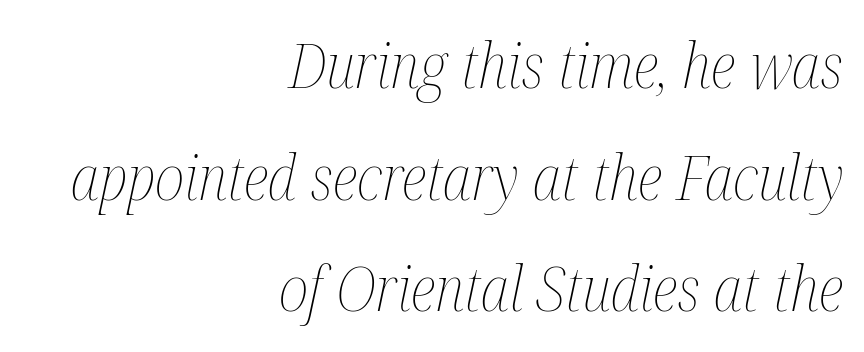
Q: Is the text bold? A: No.
Q: Is the text italic (slanted)? A: Yes, it leans right by about 12 degrees.
Q: Is the text underlined? A: No.
Q: How is the paragraph aligned? A: Right-aligned.
Q: Is the spacing between letters normal or unusually wide? A: Normal.
Q: Width (condensed, normal, or wide)? A: Condensed.
Q: Stroke contrast? A: Medium.
Q: x-height? A: Medium.
Q: Monospaced? A: No.
